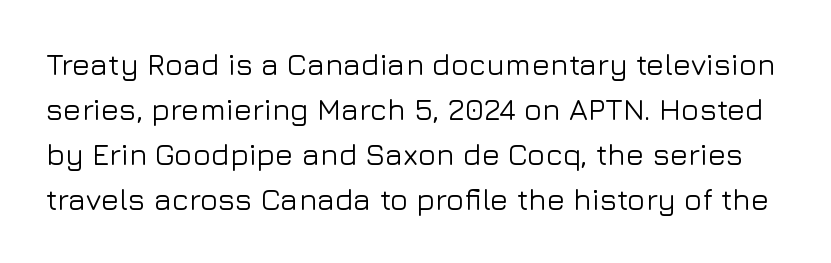
Caption: standard tracking, unaltered. Honestly, the row spacing looks completely unremarkable. Posture: straight, roman, zero tilt. The font family rendered here belongs to the sans-serif group. A typesetter would call this proportional, since set widths differ per character.
